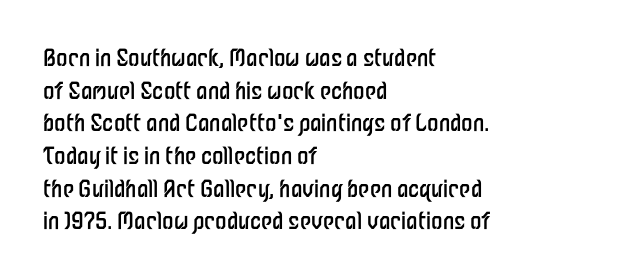
Characters follow at the spacing the type designer built in. The letterforms sit at book weight or below. Rendered with straight, roman letterforms. The rows are spaced the way most documents space them. The strip under each line holds only bare page.
